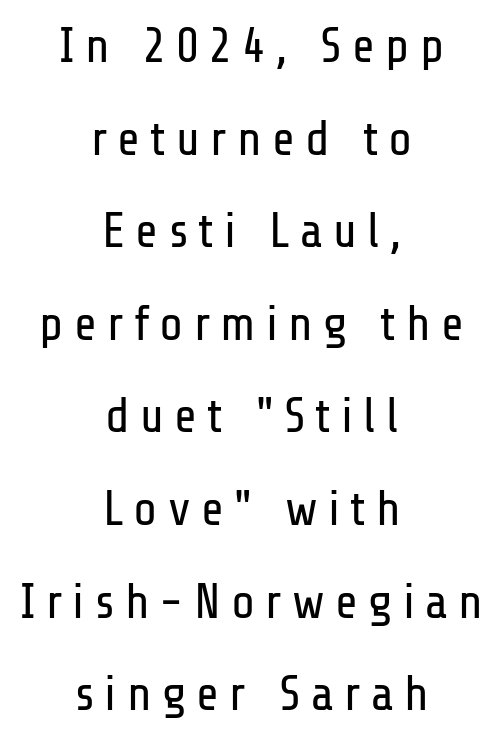
Q: Is the text bold? A: No.
Q: Is the text italic (slanted)? A: No, it is upright.
Q: Is the typeface a serif or a sans-serif typeface? A: Sans-serif.
Q: Is the text underlined? A: No.
Q: How is the paragraph aligned? A: Centered.
Q: Is the spacing between letters normal or unusually wide? A: Unusually wide.
Q: Width (condensed, normal, or wide)? A: Condensed.
Q: Stroke contrast? A: Low.
Q: x-height? A: Medium.
Q: Monospaced? A: No.
